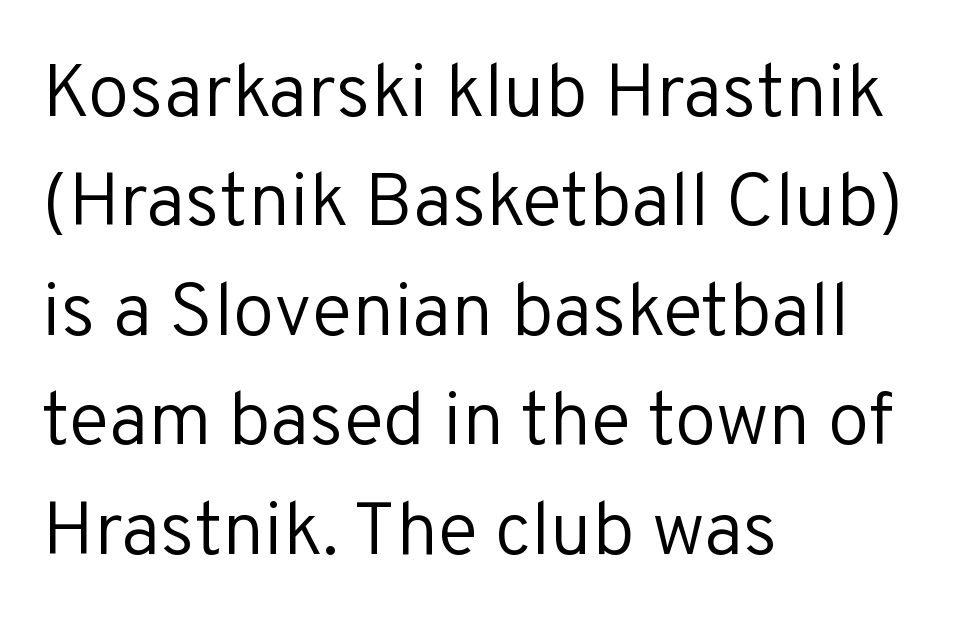
The image shows 75 px regular-weight sans-serif type, upright; set left-aligned, normal line spacing (1.46x), normal letter spacing, not underlined; low stroke contrast and a medium x-height.
